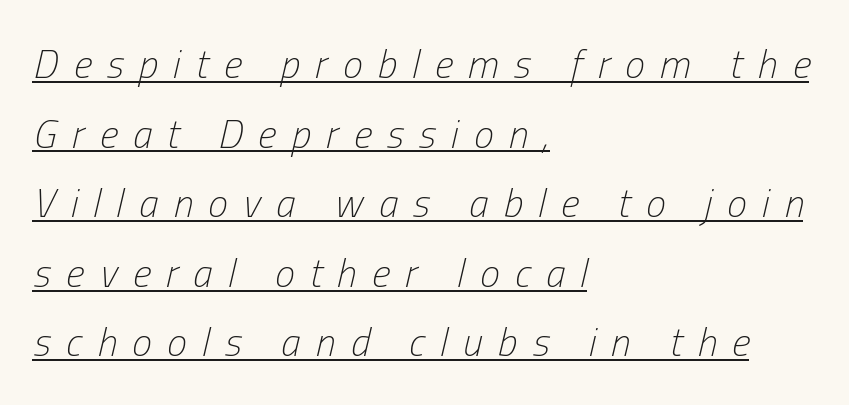
Q: Is the text bold? A: No.
Q: Is the text italic (slanted)? A: Yes, it leans right by about 13 degrees.
Q: Is the text underlined? A: Yes.
Q: How is the paragraph aligned? A: Left-aligned.
Q: Is the spacing between letters normal or unusually wide? A: Unusually wide.
Q: Width (condensed, normal, or wide)? A: Condensed.
Q: Stroke contrast? A: Low.
Q: x-height? A: Medium.
Q: Monospaced? A: No.
